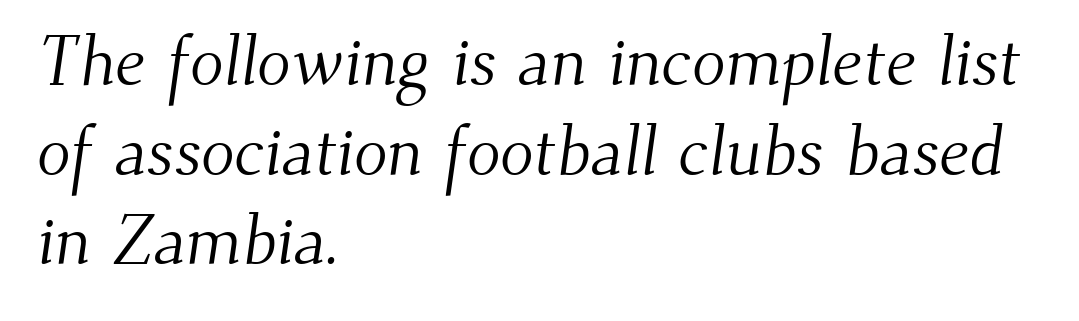
Compared with typical paragraphs, the rows here are spaced about the same. Underlining? Definitely not there. Is the letter spacing exaggerated? No — it looks like the ordinary default. Classification — serif. Proportional: the letters do not fall into vertical columns. The characters are drawn with everyday or finer stroke widths.
